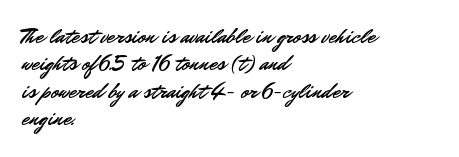
{"underline": "no", "align": "left", "line_spacing": "normal", "line_spacing_ratio": 1.25, "letter_spacing": "normal", "letter_spacing_em": 0.0, "glyph_px": 22}
